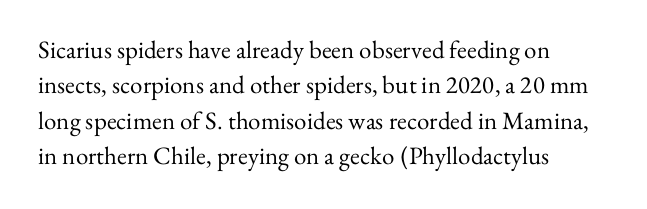
{"italic": "no", "bold": "no", "underline": "no", "align": "left", "line_spacing": "normal", "line_spacing_ratio": 1.42, "letter_spacing": "normal", "letter_spacing_em": 0.0, "glyph_px": 25}
